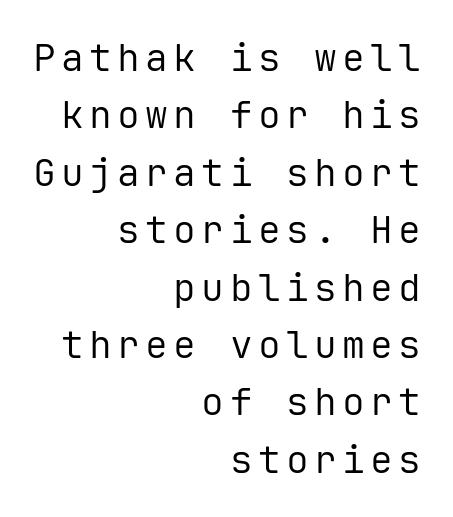
{"serif": "no", "italic": "no", "bold": "no", "weight": "regular", "width": "normal", "stroke_contrast": "low", "x_height": "medium", "monospaced": "yes", "underline": "no", "align": "right", "line_spacing": "normal", "line_spacing_ratio": 1.51, "glyph_px": 38}
